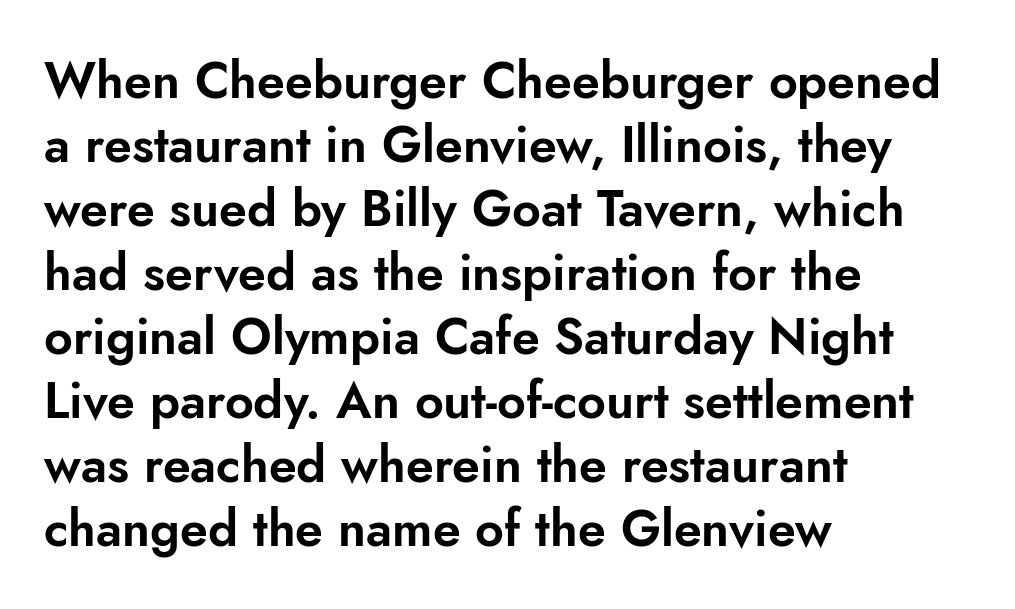
No italicization has been applied; the sample stays upright. The gap between lines stays unmarked. Letter spacing: default. The passage is arranged the way most books set body copy — flush left.
